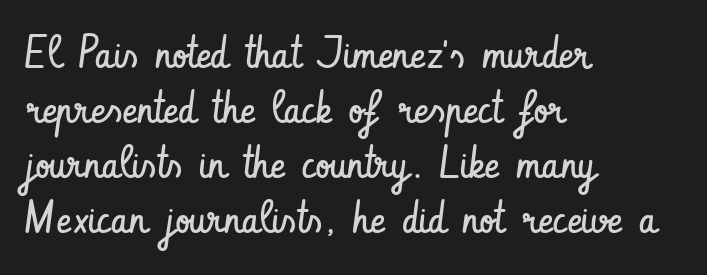
The image shows 45 px regular-weight, condensed sans-serif type, upright; set left-aligned, line spacing 1.22x, normal letter spacing, not underlined; low stroke contrast and a small x-height.
